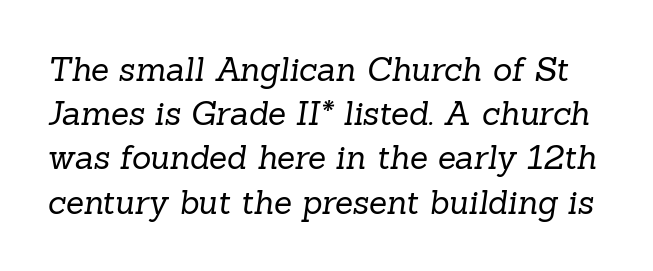
Between one letter and the next there's only the usual sliver of space. Check the space under the baseline: it is left empty. Leading matches the norm, producing a regular column. Bold? No — there's no thickening of the strokes.
